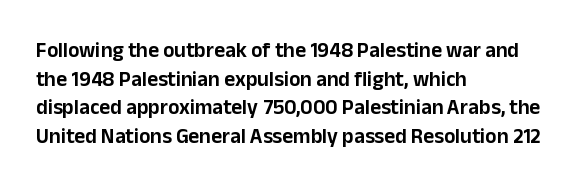
The image shows 21 px text type, upright; set left-aligned, normal line spacing (1.36x), normal letter spacing, not underlined.
